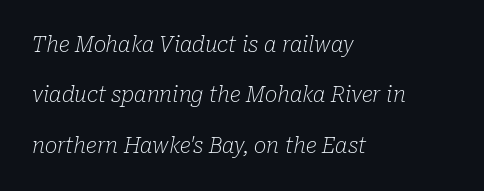
The image shows 21 px text type, italic (leaning right); set left-aligned, loose line spacing (2.4x), normal letter spacing, not underlined.
